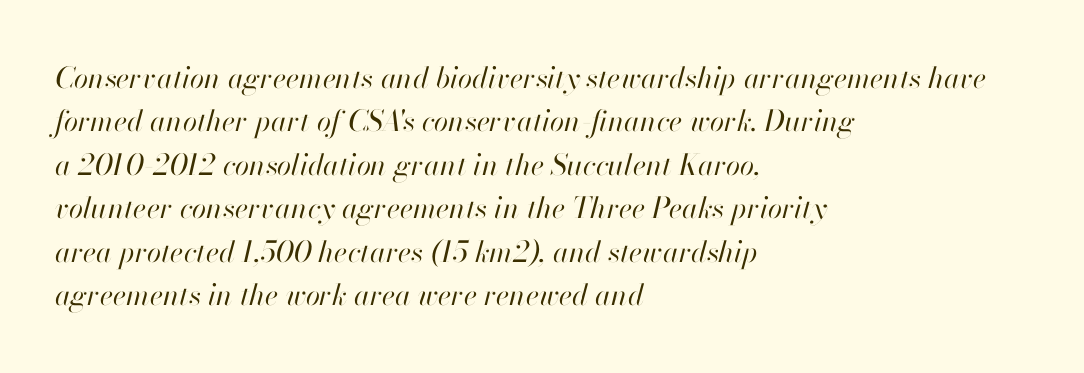
Q: Is the text bold? A: No.
Q: Is the text italic (slanted)? A: Yes, it leans right by about 13 degrees.
Q: Is the text underlined? A: No.
Q: How is the paragraph aligned? A: Left-aligned.
Q: Is the spacing between letters normal or unusually wide? A: Normal.
Q: Is the spacing between lines tight, normal or loose? A: Normal.
Q: Width (condensed, normal, or wide)? A: Normal.
Q: Stroke contrast? A: High.
Q: x-height? A: Small.
Q: Monospaced? A: No.
